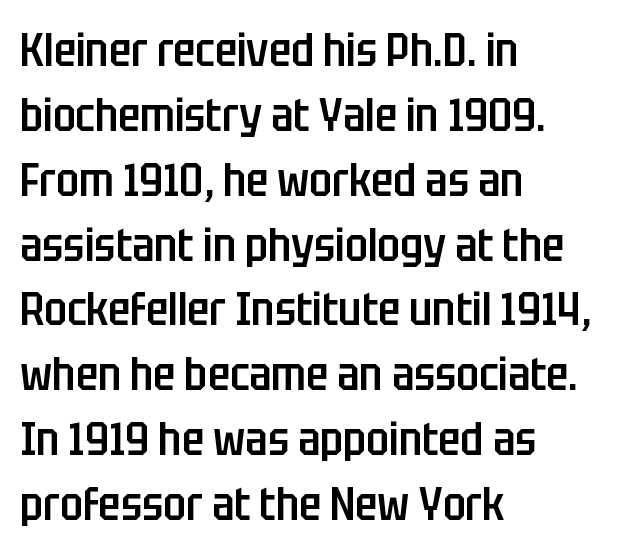
{"serif": "no", "italic": "no", "bold": "semi", "weight": "semibold", "width": "condensed", "stroke_contrast": "low", "x_height": "large", "monospaced": "no", "underline": "no", "align": "left", "line_spacing": "normal", "line_spacing_ratio": 1.41, "letter_spacing": "normal", "letter_spacing_em": 0.0, "glyph_px": 46}
